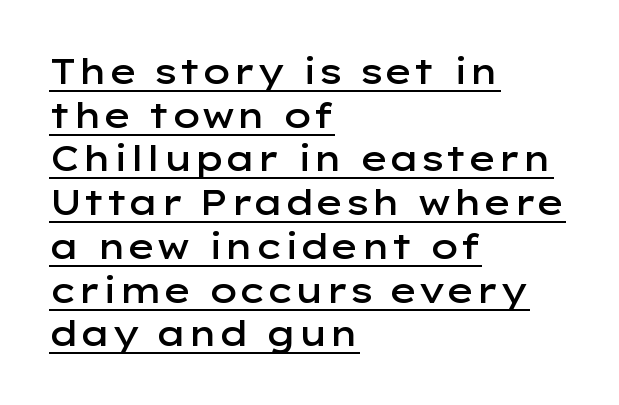
The image shows 35 px semibold, wide sans-serif type, upright; set left-aligned, normal line spacing (1.25x), normal letter spacing, underlined; low stroke contrast and a medium x-height.
